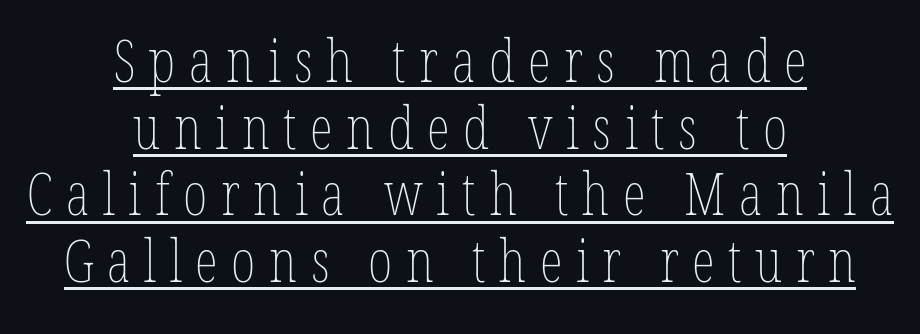
Q: Is the text bold? A: No.
Q: Is the text italic (slanted)? A: No, it is upright.
Q: Is the text underlined? A: Yes.
Q: How is the paragraph aligned? A: Centered.
Q: Is the spacing between letters normal or unusually wide? A: Unusually wide.
Q: Is the spacing between lines tight, normal or loose? A: Tight.
Q: Width (condensed, normal, or wide)? A: Condensed.
Q: Stroke contrast? A: Low.
Q: x-height? A: Medium.
Q: Monospaced? A: No.
